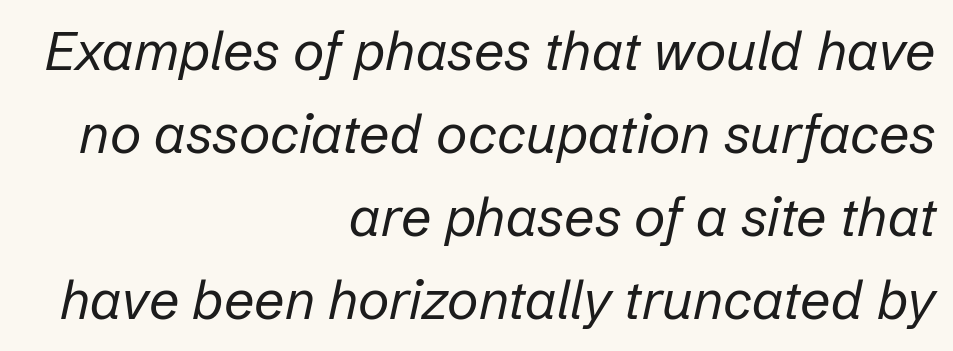
The image shows 54 px regular-weight type, italic (leaning right); set right-aligned, normal line spacing (1.54x), normal letter spacing, not underlined; low stroke contrast and a medium x-height.
